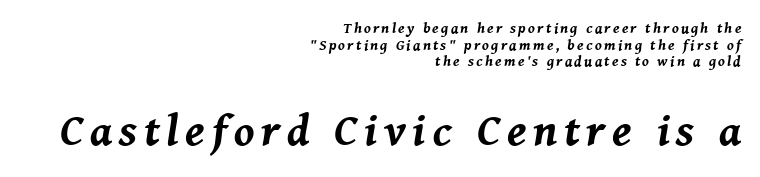
{"italic": "yes", "lean": "right", "slant_degrees": 8, "bold": "yes", "weight": "bold", "width": "normal", "stroke_contrast": "medium", "x_height": "medium", "monospaced": "no", "underline": "no", "align": "right", "line_spacing": "tight", "line_spacing_ratio": 1.11, "larger_block": "second", "size_ratio": 3.0, "glyph_px": 45}
